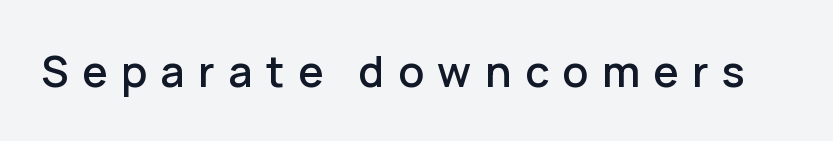
Spacing verdict: proportional, widths tailored to each character. Clear beneath every line of the passage. Every stem runs plumb, perpendicular to the baseline. A typesetter would call this heavily tracked-out type. These lines are composed in type without serifs.
